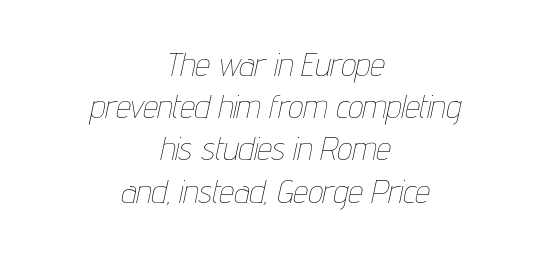
{"italic": "yes", "lean": "right", "slant_degrees": 12, "bold": "no", "weight": "thin", "width": "condensed", "stroke_contrast": "low", "x_height": "medium", "monospaced": "no", "underline": "no", "align": "center", "line_spacing": "normal", "line_spacing_ratio": 1.28, "letter_spacing": "normal", "letter_spacing_em": 0.0, "glyph_px": 33}
